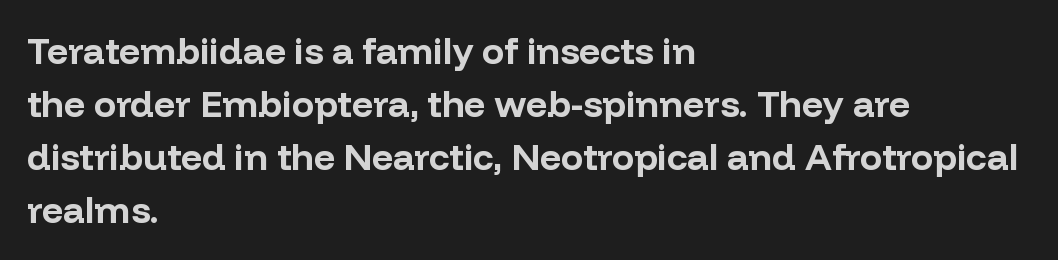
Is there much room between lines? A standard amount, neither cramped nor airy. Just letters on the line, the space beneath them empty. Check where the strokes stop: nothing finishes them off — pure sans. The typesetting leans heavy: a genuine bold. Every character sits straight up, as roman type does.
